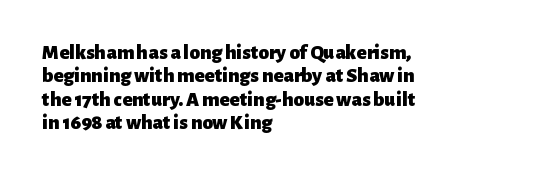
Q: Is the text bold? A: Yes.
Q: Is the text italic (slanted)? A: No, it is upright.
Q: Is the text underlined? A: No.
Q: How is the paragraph aligned? A: Left-aligned.
Q: Is the spacing between letters normal or unusually wide? A: Normal.
Q: Is the spacing between lines tight, normal or loose? A: Tight.
